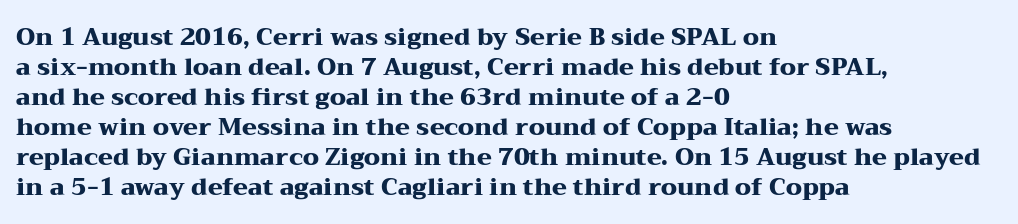
{"italic": "no", "bold": "yes", "underline": "no", "align": "left", "line_spacing": "normal", "line_spacing_ratio": 1.25, "letter_spacing": "normal", "letter_spacing_em": 0.0, "glyph_px": 24}
